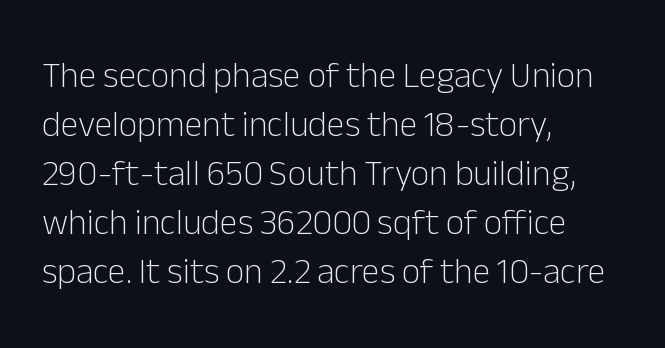
Q: Is the text bold? A: No.
Q: Is the text italic (slanted)? A: No, it is upright.
Q: Is the typeface a serif or a sans-serif typeface? A: Sans-serif.
Q: Is the text underlined? A: No.
Q: How is the paragraph aligned? A: Left-aligned.
Q: Is the spacing between letters normal or unusually wide? A: Normal.
Q: Is the spacing between lines tight, normal or loose? A: Normal.
Q: Width (condensed, normal, or wide)? A: Normal.
Q: Stroke contrast? A: Low.
Q: x-height? A: Medium.
Q: Monospaced? A: No.
